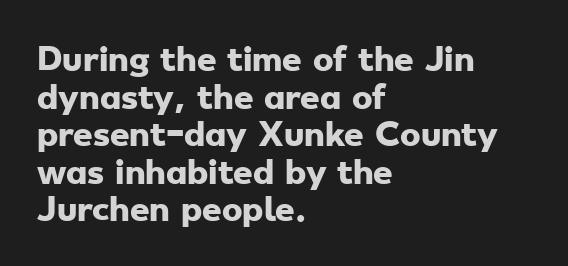
The image shows 31 px heavy, wide sans-serif type; set left-aligned, line spacing 1.21x, normal letter spacing, not underlined; low stroke contrast and a small x-height.
